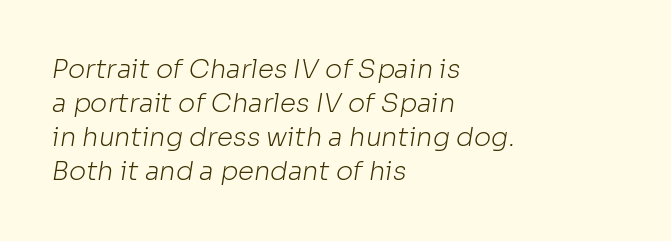
{"bold": "no", "underline": "no", "align": "left", "line_spacing": "normal", "line_spacing_ratio": 1.31, "letter_spacing": "normal", "letter_spacing_em": 0.0, "glyph_px": 26}
